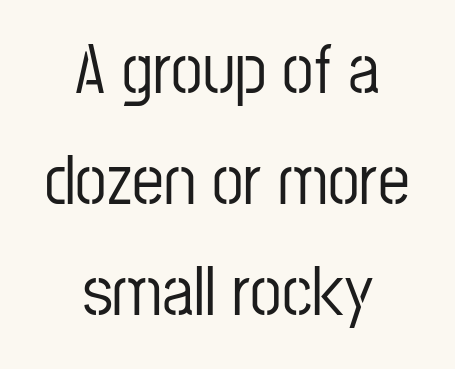
Are there feet on the stems? There aren't — it's a sans. The letters advance in unequal steps, a hallmark of proportional type. Quick note: interline space is typical. When letters stand straight like this, we call the style roman or upright.
